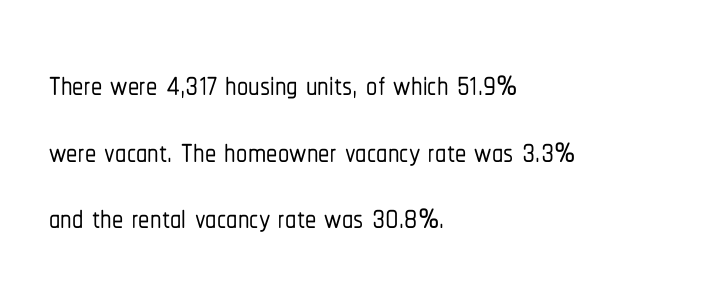
The paragraph has a hard left edge and a soft right edge. The strip under each line holds only bare page. I'd call this a sans setting — the letters go barefoot. No extra tracking has been applied to these lines. The passage shown is typed in a proportional face where columns would drift. Quick note: not italic, upright.
